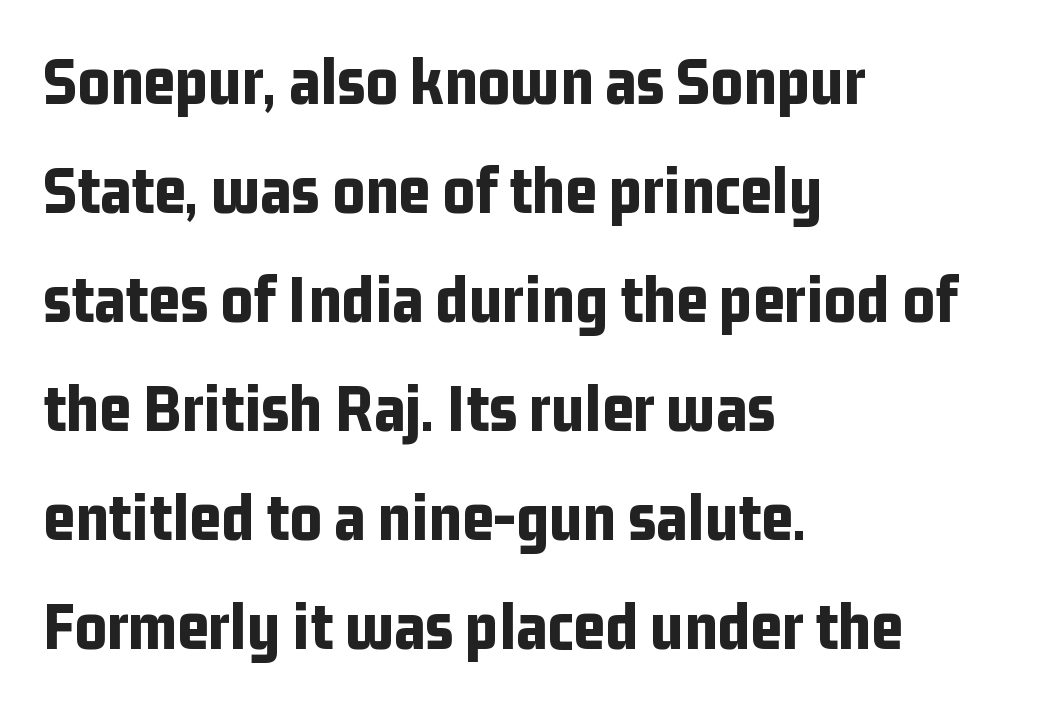
Q: Is the text bold? A: Yes.
Q: Is the text italic (slanted)? A: No, it is upright.
Q: Is the typeface a serif or a sans-serif typeface? A: Sans-serif.
Q: Is the text underlined? A: No.
Q: How is the paragraph aligned? A: Left-aligned.
Q: Is the spacing between letters normal or unusually wide? A: Normal.
Q: Is the spacing between lines tight, normal or loose? A: Normal.
Q: Width (condensed, normal, or wide)? A: Condensed.
Q: Stroke contrast? A: Low.
Q: x-height? A: Medium.
Q: Monospaced? A: No.
